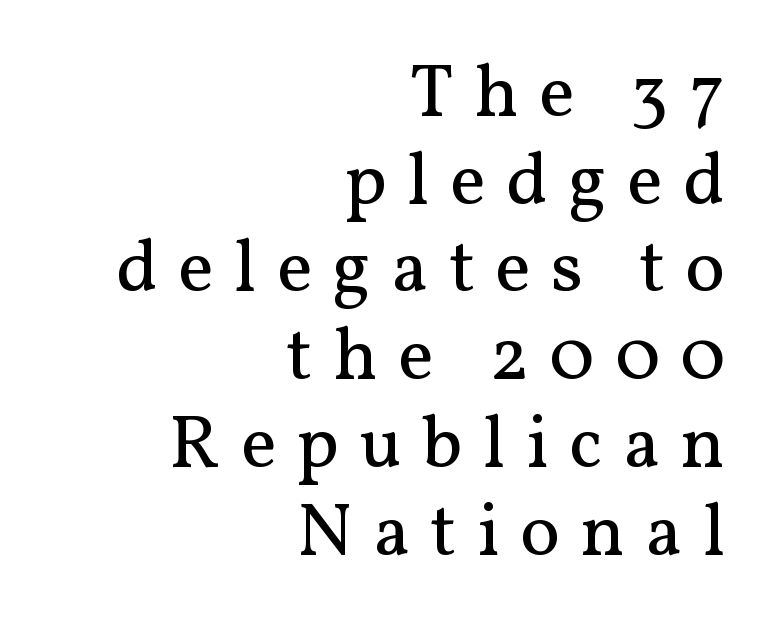
{"serif": "yes", "italic": "no", "bold": "no", "weight": "regular", "width": "normal", "stroke_contrast": "medium", "x_height": "medium", "monospaced": "no", "underline": "no", "align": "right", "line_spacing_ratio": 1.17, "letter_spacing": "wide", "letter_spacing_em": 0.27, "glyph_px": 75}
